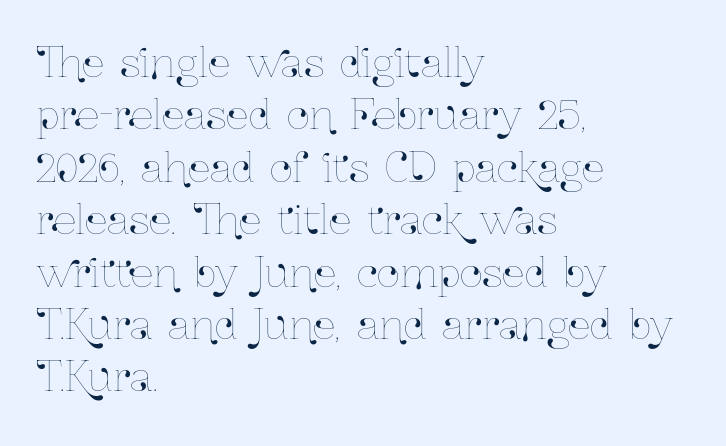
{"italic": "no", "width": "condensed", "stroke_contrast": "low", "x_height": "medium", "monospaced": "no", "underline": "no", "align": "left", "line_spacing": "normal", "line_spacing_ratio": 1.31, "letter_spacing": "normal", "letter_spacing_em": 0.0, "glyph_px": 40}
